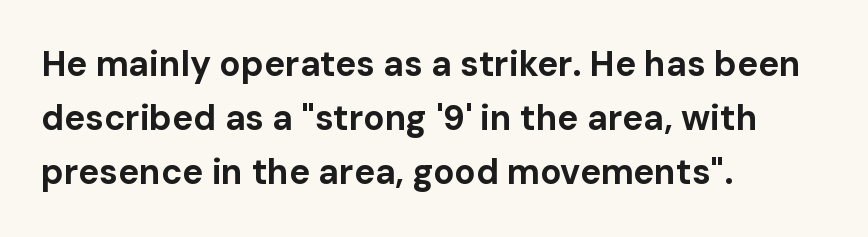
The image shows 35 px bold sans-serif type, upright; set left-aligned, normal line spacing (1.55x), normal letter spacing, not underlined; low stroke contrast and a medium x-height.
